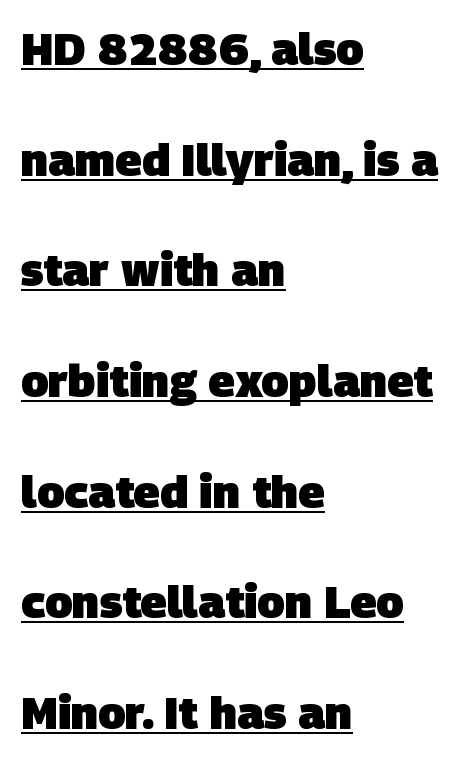
Q: Is the text bold? A: Yes.
Q: Is the typeface a serif or a sans-serif typeface? A: Sans-serif.
Q: Is the text underlined? A: Yes.
Q: How is the paragraph aligned? A: Left-aligned.
Q: Is the spacing between letters normal or unusually wide? A: Normal.
Q: Is the spacing between lines tight, normal or loose? A: Loose.
Q: Width (condensed, normal, or wide)? A: Normal.
Q: Stroke contrast? A: Low.
Q: x-height? A: Large.
Q: Monospaced? A: No.
